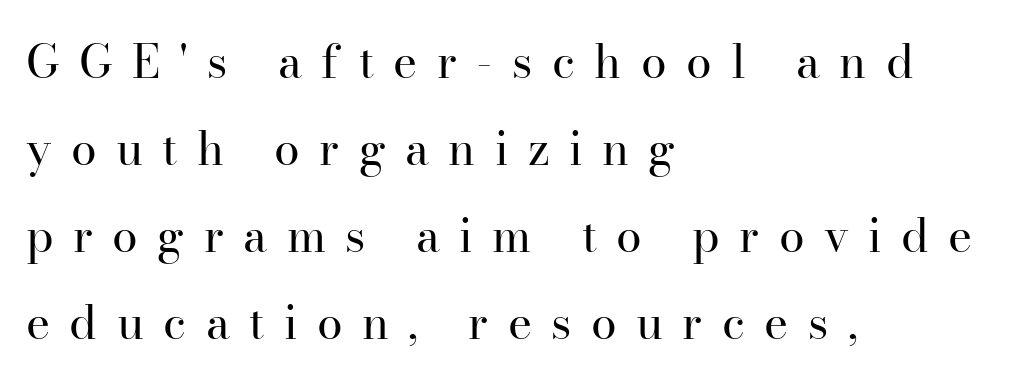
Characters follow at a spacing far wider than the type designer built in. A typesetter would call this proportional, since set widths differ per character. The ragged edge is on the right, which tells us the setting is flush left. Stems here are at most as thick as an everyday book face.
